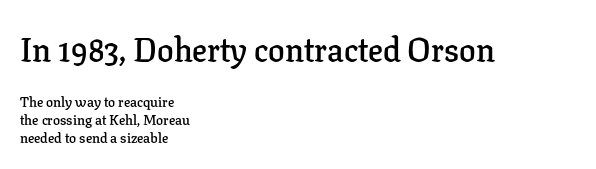
{"serif": "yes", "italic": "no", "bold": "semi", "weight": "semibold", "width": "normal", "stroke_contrast": "low", "x_height": "medium", "monospaced": "no", "underline": "no", "align": "left", "line_spacing": "normal", "line_spacing_ratio": 1.29, "letter_spacing": "normal", "letter_spacing_em": 0.0, "larger_block": "first", "size_ratio": 2.36, "glyph_px": 33}
